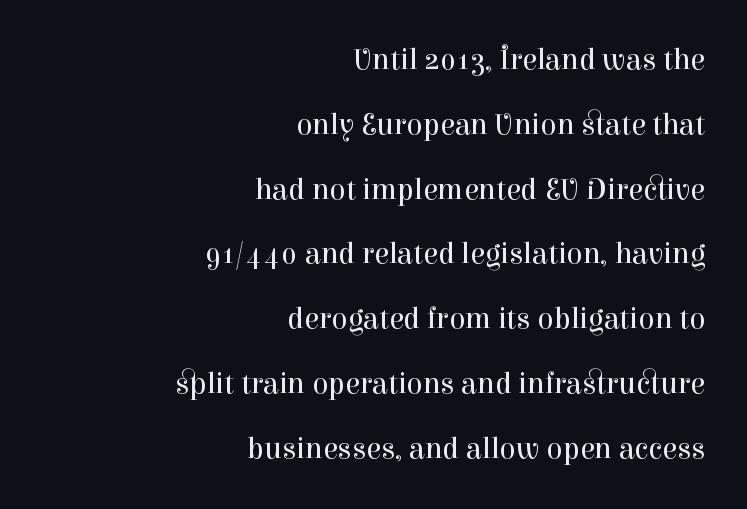
All the whitespace from short lines collects on the left. The type sits square on the baseline with zero lean. Summary of weight: not heavy and not bold. Each letter keeps its own natural width here, so spacing adapts to shape. Beneath every word, the page is bare. This sample trades compactness for vertical openness between lines.
